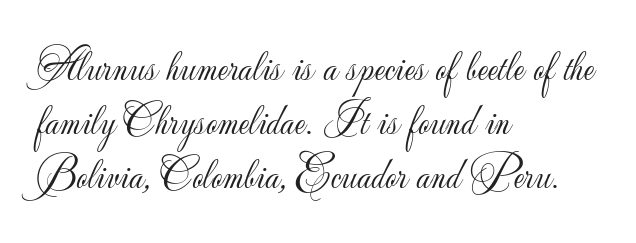
{"serif": "no", "bold": "no", "weight": "light", "width": "normal", "stroke_contrast": "low", "x_height": "small", "monospaced": "no", "underline": "no", "align": "left", "line_spacing_ratio": 1.23, "letter_spacing": "normal", "letter_spacing_em": 0.0, "glyph_px": 44}
